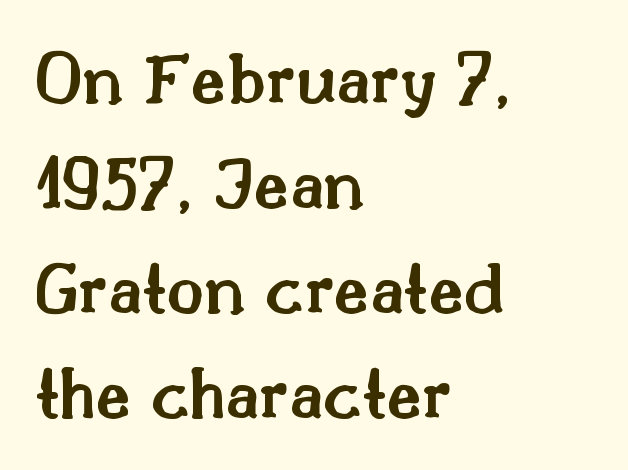
{"serif": "yes", "italic": "no", "bold": "semi", "weight": "semibold", "width": "normal", "stroke_contrast": "medium", "x_height": "small", "monospaced": "no", "underline": "no", "align": "left", "line_spacing": "normal", "line_spacing_ratio": 1.38, "letter_spacing": "normal", "letter_spacing_em": 0.0, "glyph_px": 76}
